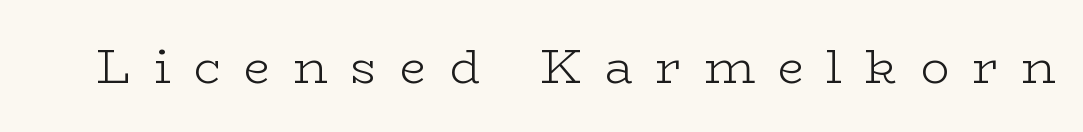
The image shows 48 px light, wide serif type, upright; set unusually wide letter spacing (+0.48 em), not underlined; low stroke contrast and a medium x-height.
